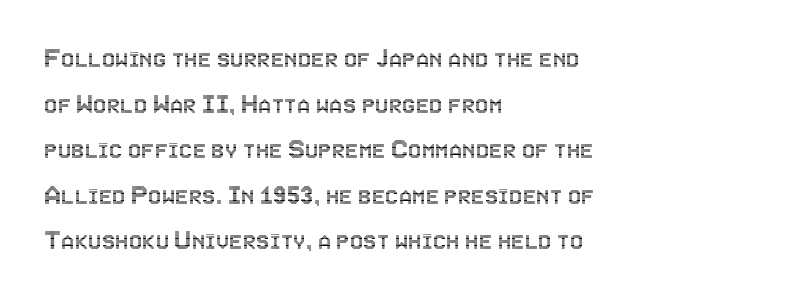
Q: Is the text italic (slanted)? A: No, it is upright.
Q: Is the text underlined? A: No.
Q: How is the paragraph aligned? A: Left-aligned.
Q: Is the spacing between letters normal or unusually wide? A: Normal.
Q: Is the spacing between lines tight, normal or loose? A: Normal.
Q: Width (condensed, normal, or wide)? A: Condensed.
Q: x-height? A: Large.
Q: Monospaced? A: No.
